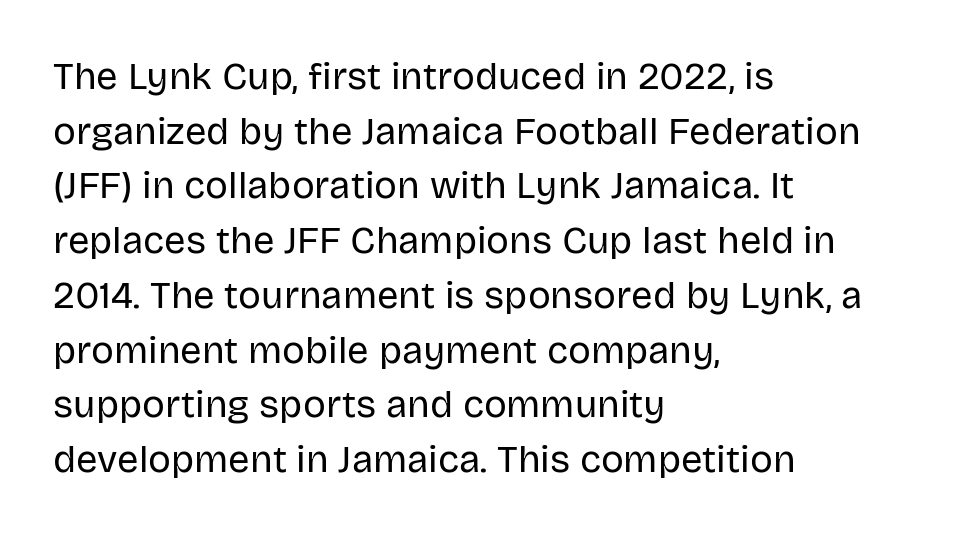
{"serif": "no", "italic": "no", "bold": "no", "weight": "regular", "width": "normal", "stroke_contrast": "low", "x_height": "large", "monospaced": "no", "underline": "no", "align": "left", "line_spacing": "normal", "line_spacing_ratio": 1.44, "letter_spacing": "normal", "letter_spacing_em": 0.0, "glyph_px": 38}
